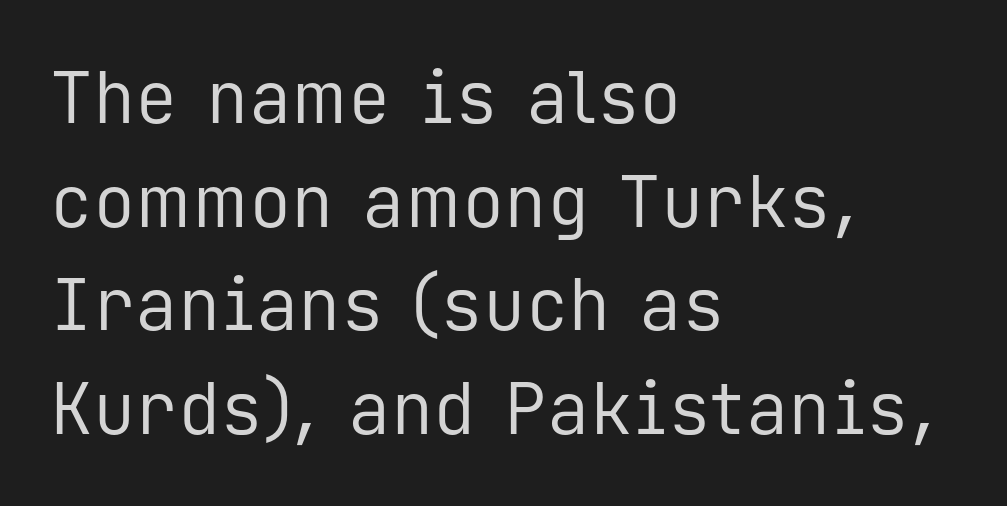
The image shows 71 px regular-weight sans-serif type, upright, monospaced; set left-aligned, normal line spacing (1.46x), normal letter spacing, not underlined; low stroke contrast and a medium x-height.
